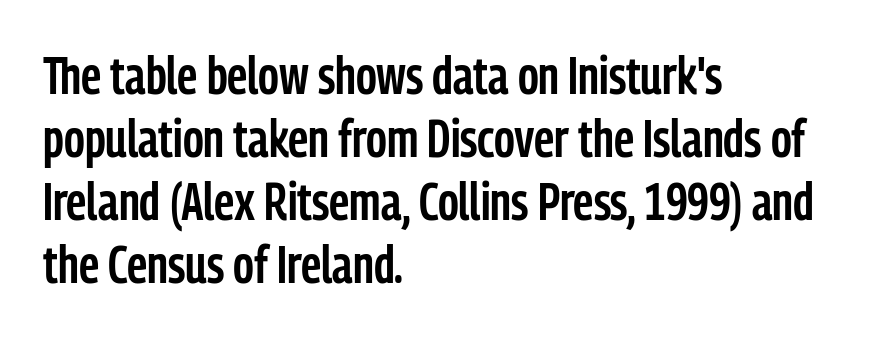
Q: Is the text bold? A: Semi-bold.
Q: Is the text italic (slanted)? A: No, it is upright.
Q: Is the typeface a serif or a sans-serif typeface? A: Sans-serif.
Q: Is the text underlined? A: No.
Q: How is the paragraph aligned? A: Left-aligned.
Q: Is the spacing between letters normal or unusually wide? A: Normal.
Q: Width (condensed, normal, or wide)? A: Condensed.
Q: Stroke contrast? A: Low.
Q: x-height? A: Medium.
Q: Monospaced? A: No.
